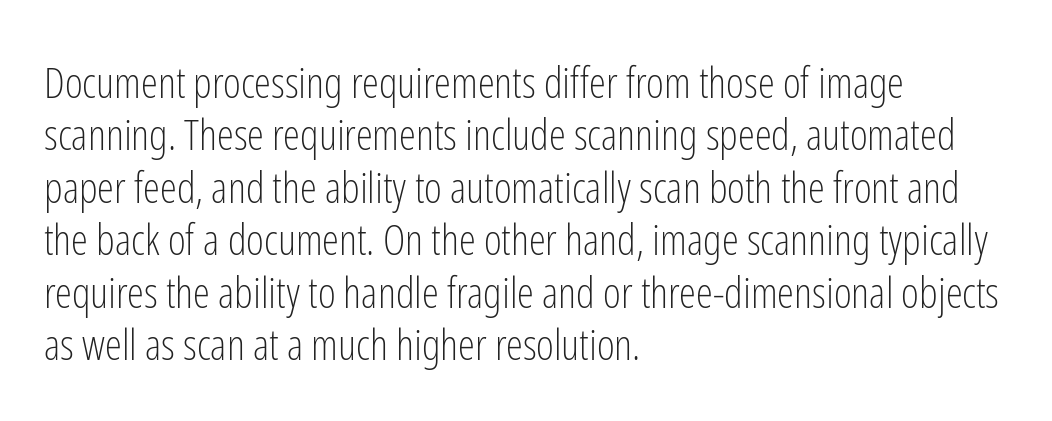
{"serif": "no", "italic": "no", "bold": "no", "weight": "light", "width": "condensed", "stroke_contrast": "low", "x_height": "medium", "monospaced": "no", "underline": "no", "align": "left", "line_spacing_ratio": 1.22, "letter_spacing": "normal", "letter_spacing_em": 0.0, "glyph_px": 43}
